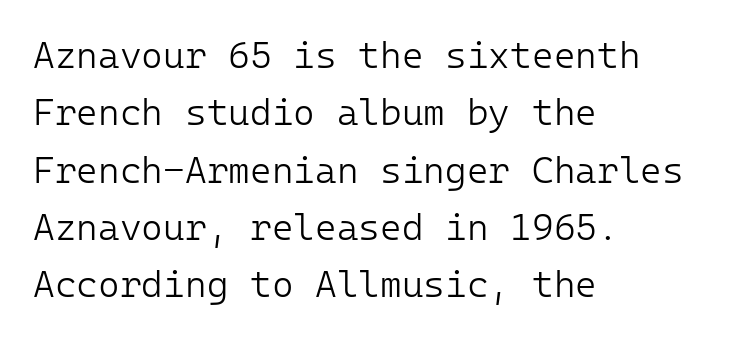
{"serif": "no", "italic": "no", "bold": "no", "weight": "light", "width": "normal", "stroke_contrast": "low", "x_height": "medium", "underline": "no", "align": "left", "line_spacing": "normal", "line_spacing_ratio": 1.55, "letter_spacing": "normal", "letter_spacing_em": 0.0, "glyph_px": 37}
